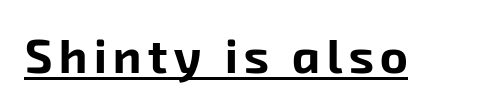
The image shows 48 px bold sans-serif type; set underlined; low stroke contrast and a medium x-height.
